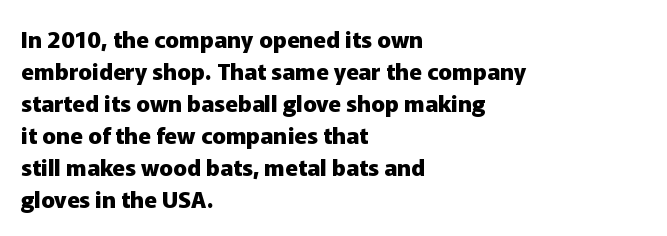
{"italic": "no", "bold": "yes", "underline": "no", "align": "left", "line_spacing": "normal", "line_spacing_ratio": 1.39, "letter_spacing": "normal", "letter_spacing_em": 0.0, "glyph_px": 23}
